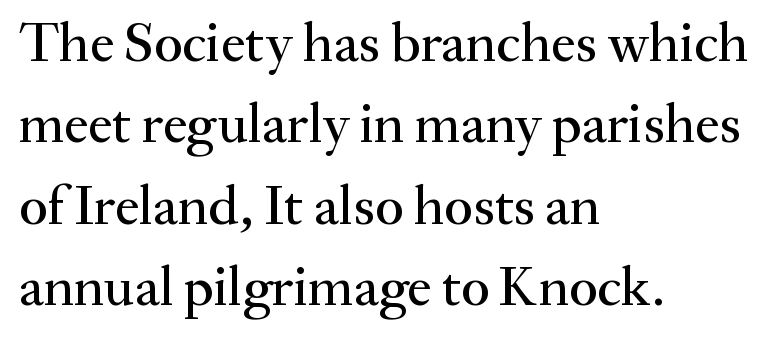
The image shows 55 px serif type, upright; set left-aligned, normal line spacing (1.48x), normal letter spacing, not underlined; medium stroke contrast and a small x-height.
